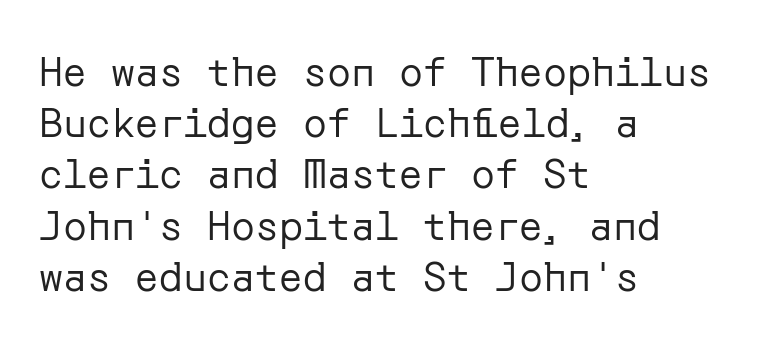
{"serif": "no", "italic": "no", "bold": "no", "weight": "regular", "width": "normal", "stroke_contrast": "low", "x_height": "medium", "underline": "no", "align": "left", "line_spacing": "normal", "line_spacing_ratio": 1.28, "letter_spacing": "normal", "letter_spacing_em": 0.0, "glyph_px": 40}
